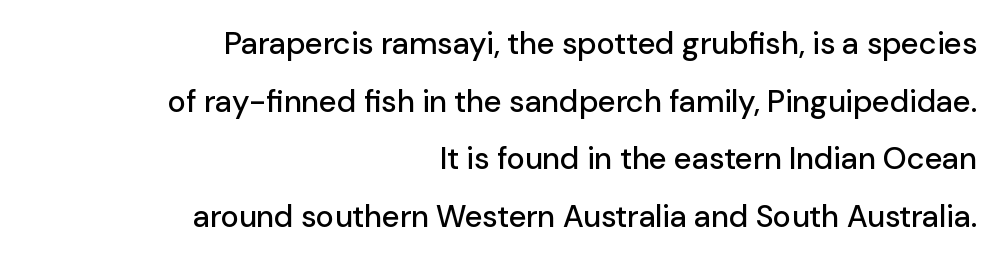
The image shows 31 px sans-serif type, upright; set right-aligned, line spacing 1.86x, normal letter spacing, not underlined; low stroke contrast and a medium x-height.
